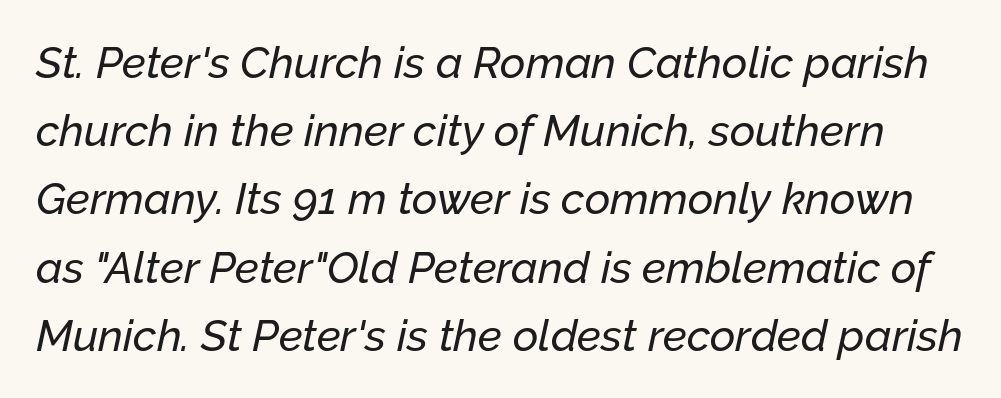
{"italic": "yes", "lean": "right", "slant_degrees": 12, "width": "normal", "stroke_contrast": "low", "x_height": "medium", "monospaced": "no", "underline": "no", "line_spacing": "normal", "line_spacing_ratio": 1.55, "letter_spacing": "normal", "letter_spacing_em": 0.0, "glyph_px": 44}
